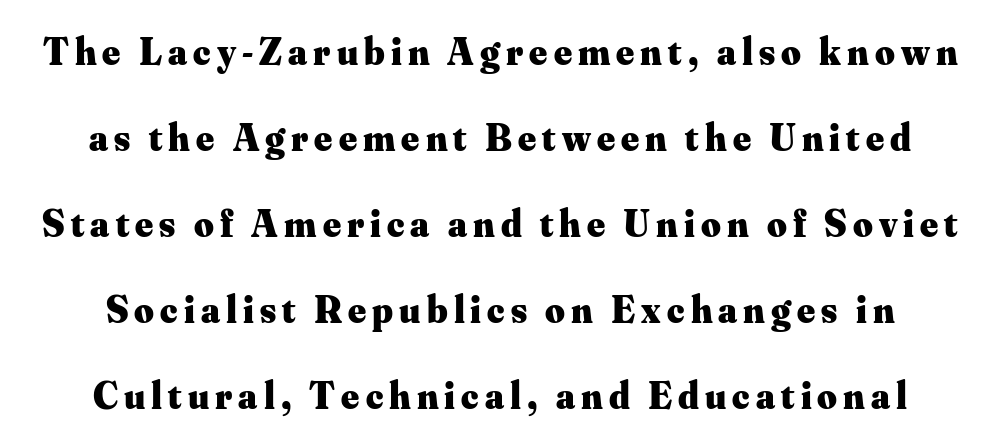
Plain, unruled lines of type. Each glyph is drawn with heavy, bold strokes. This sample uses a serif face. This block would shrink considerably if given ordinary leading; it's expanded now. Designer's note — italics off, roman on.
